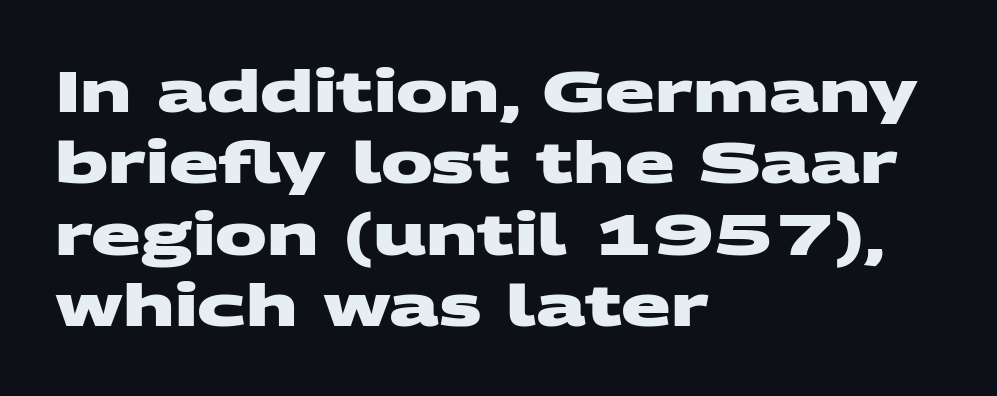
Stroke thickness is high; the sample reads as a true bold. Typographically, this falls in the sans-serif category. Which margin do the lines hug? The left one — the right edge is uneven. The gap between lines stays unmarked. This sample has the flowing, uneven cadence of proportional lettering. What stands out about the letter spacing? Nothing — it is the standard amount.
